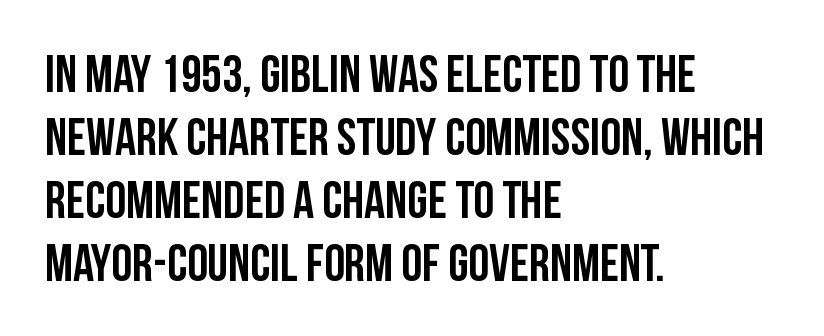
The foot of each line stays bare and open. This sample uses a sans-serif face. The passage shown has conventional tracking throughout. Is the block centered? No — it sits flush against the left margin.
